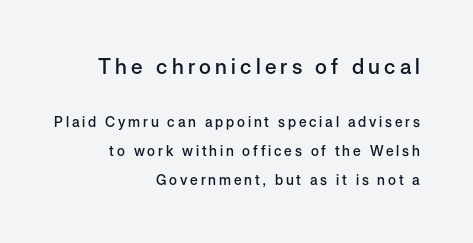
The image shows 21 px text type, upright; set right-aligned, loose line spacing (2.07x), unusually wide letter spacing (+0.2 em), not underlined; the first (top) block is 1.5x larger.
